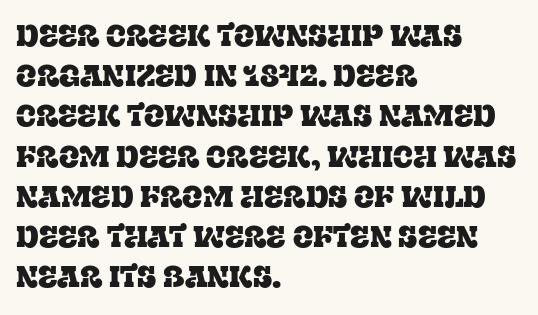
Q: Is the text italic (slanted)? A: No, it is upright.
Q: Is the typeface a serif or a sans-serif typeface? A: Serif.
Q: Is the text underlined? A: No.
Q: How is the paragraph aligned? A: Left-aligned.
Q: Is the spacing between letters normal or unusually wide? A: Normal.
Q: Is the spacing between lines tight, normal or loose? A: Normal.
Q: Width (condensed, normal, or wide)? A: Normal.
Q: Stroke contrast? A: Low.
Q: x-height? A: Large.
Q: Monospaced? A: No.
